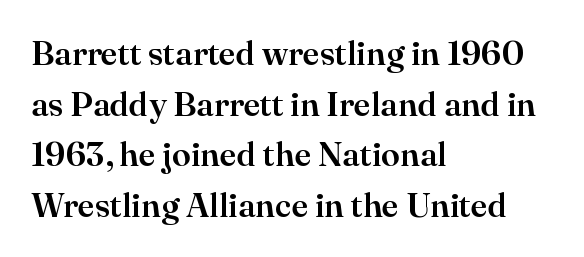
The image shows 34 px serif type, upright; set left-aligned, normal line spacing (1.49x), normal letter spacing, not underlined; high stroke contrast and a small x-height.
